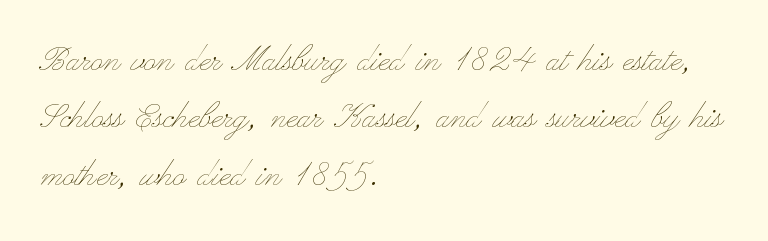
Evenly set lines give the paragraph a standard silhouette. Where is the straight margin? On the left. This rendering features lettering with no underline.
